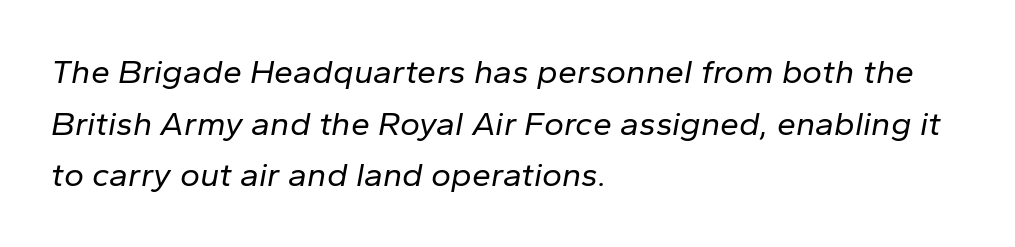
{"italic": "yes", "lean": "right", "slant_degrees": 10, "bold": "no", "weight": "regular", "width": "normal", "stroke_contrast": "low", "x_height": "medium", "monospaced": "no", "underline": "no", "align": "left", "line_spacing": "normal", "line_spacing_ratio": 1.52, "letter_spacing": "normal", "letter_spacing_em": 0.0, "glyph_px": 34}
